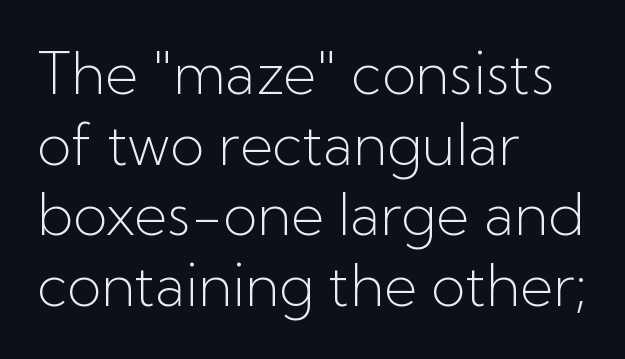
The letters stand upright; this is a roman face. The gap between lines stays unmarked. The letters carry no serifs — their stems end cleanly without finishing strokes. Typeset ragged right — the left edge is the straight one.
